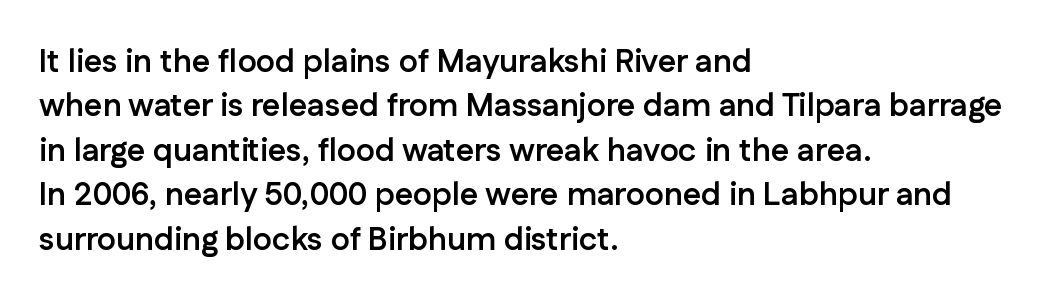
A typesetter would call this proportional, since set widths differ per character. Lines of text with bare space underneath. The letters are bold, with thick, heavy strokes. Caption: standard tracking, unaltered. No feet cap the strokes, marking this as sans-serif type.
